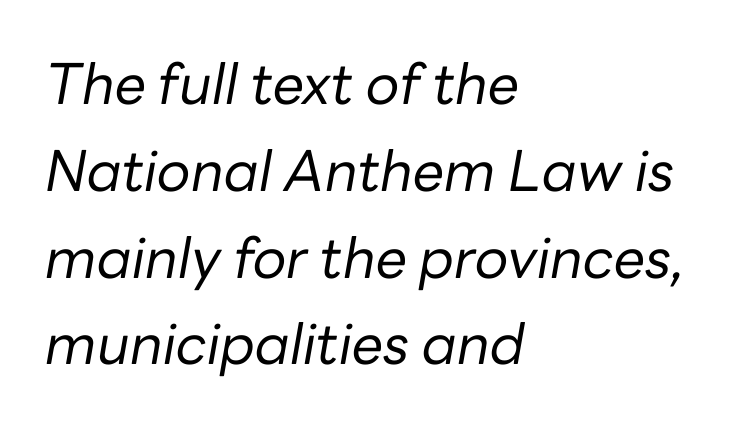
The image shows 56 px regular-weight type, italic (leaning right); set left-aligned, normal line spacing (1.55x), normal letter spacing, not underlined; low stroke contrast and a medium x-height.
